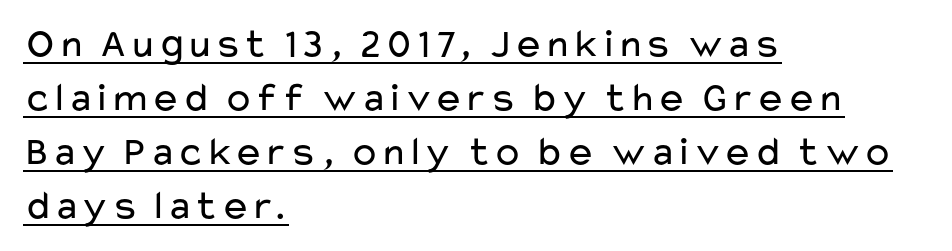
Ascenders rise straight up at ninety degrees. Type style note: lacks serifs. Normally led — the rows are evenly, conventionally spaced. This is not heavy type; no bold has been used. Visually the block forms a straight wall on the left and a jagged coastline on the right.
